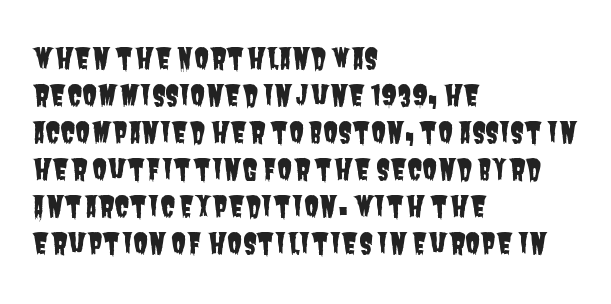
You can tell from the bare stems that sans-serif type was used. Default kerning and tracking; the words read as compact shapes. These lines are rendered in a variable-pitch font. A bare baseline throughout the passage. Does the leading feel generous? No, just average.
